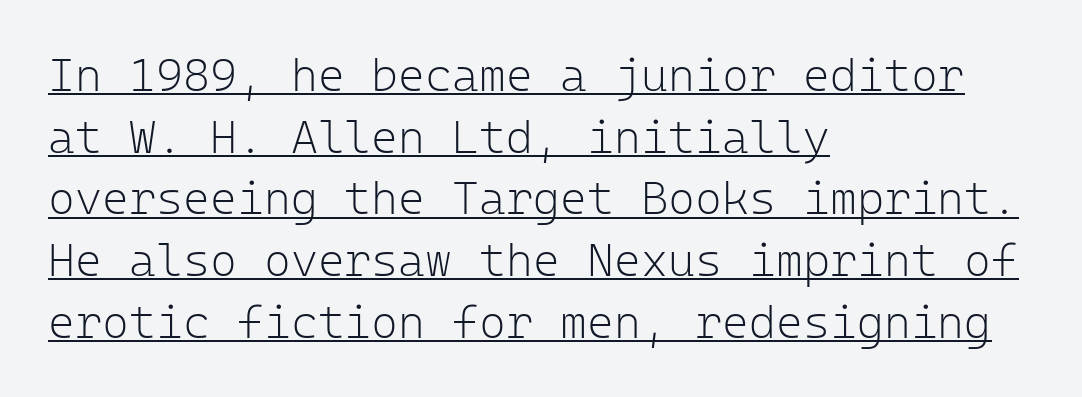
The image shows 46 px light sans-serif type, upright, monospaced; set left-aligned, normal line spacing (1.34x), normal letter spacing, underlined; low stroke contrast and a medium x-height.
